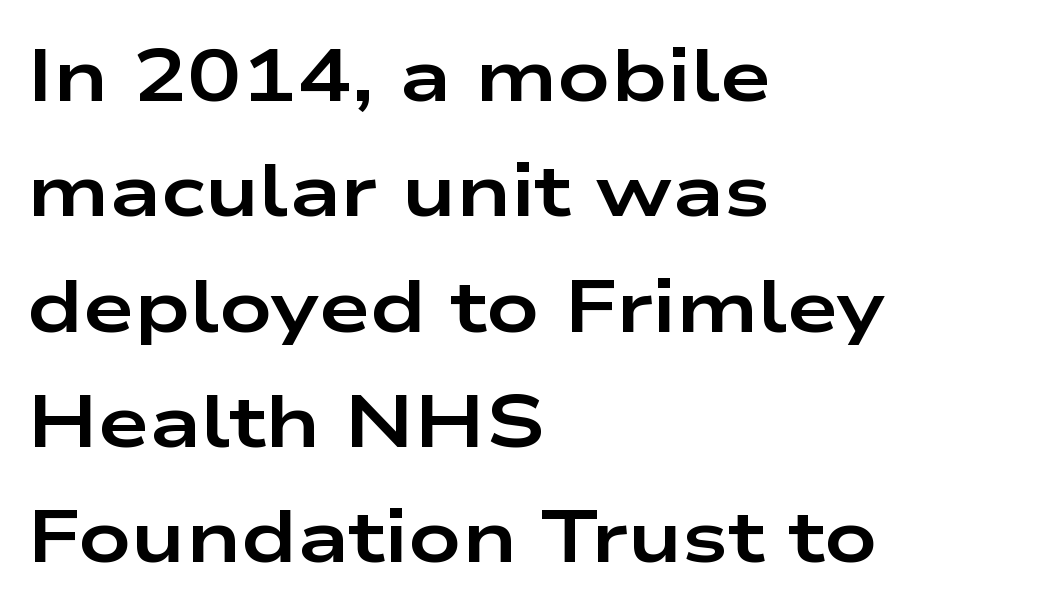
Q: Is the text bold? A: Yes.
Q: Is the text italic (slanted)? A: No, it is upright.
Q: Is the typeface a serif or a sans-serif typeface? A: Sans-serif.
Q: Is the text underlined? A: No.
Q: How is the paragraph aligned? A: Left-aligned.
Q: Is the spacing between letters normal or unusually wide? A: Normal.
Q: Is the spacing between lines tight, normal or loose? A: Normal.
Q: Width (condensed, normal, or wide)? A: Wide.
Q: Stroke contrast? A: Low.
Q: x-height? A: Medium.
Q: Monospaced? A: No.
